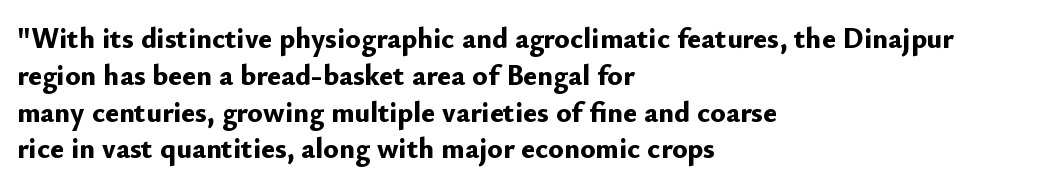
Q: Is the text bold? A: Yes.
Q: Is the text italic (slanted)? A: No, it is upright.
Q: Is the typeface a serif or a sans-serif typeface? A: Sans-serif.
Q: Is the text underlined? A: No.
Q: How is the paragraph aligned? A: Left-aligned.
Q: Is the spacing between letters normal or unusually wide? A: Normal.
Q: Is the spacing between lines tight, normal or loose? A: Normal.
Q: Width (condensed, normal, or wide)? A: Normal.
Q: Stroke contrast? A: Low.
Q: x-height? A: Small.
Q: Monospaced? A: No.
